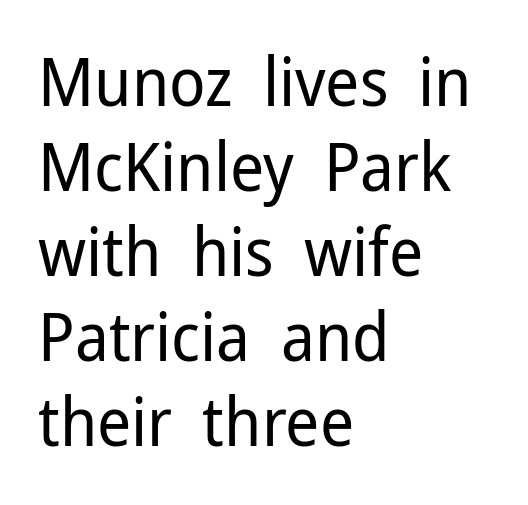
The image shows 67 px regular-weight sans-serif type, upright; set left-aligned, normal line spacing (1.27x), normal letter spacing, not underlined; low stroke contrast and a medium x-height.
